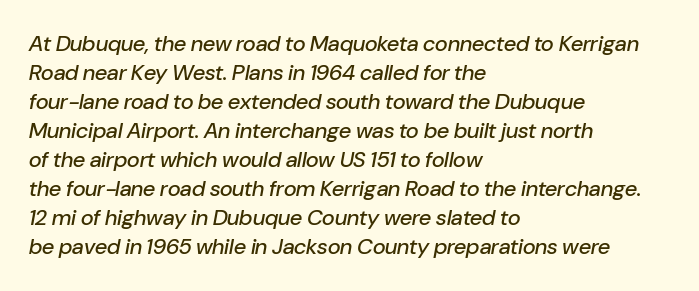
Q: Is the text italic (slanted)? A: Yes, it leans right by about 10 degrees.
Q: Is the text underlined? A: No.
Q: How is the paragraph aligned? A: Left-aligned.
Q: Is the spacing between letters normal or unusually wide? A: Normal.
Q: Is the spacing between lines tight, normal or loose? A: Normal.
